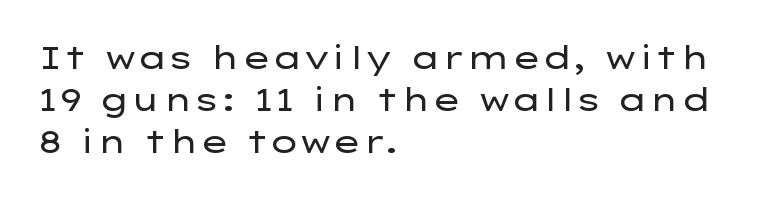
Does extra space separate the letters? No, they use regular spacing. Look at the bottom of the vertical strokes: they stop flat, with no serifs. The face used here is proportionally spaced, like ordinary book or web type. The typesetter chose a ragged-right arrangement here. When letters stand straight like this, we call the style roman or upright.
